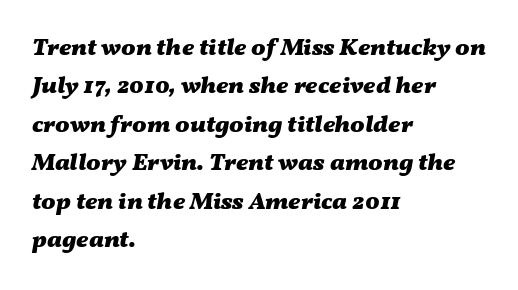
Q: Is the text bold? A: Yes.
Q: Is the text italic (slanted)? A: Yes, it leans right by about 11 degrees.
Q: Is the text underlined? A: No.
Q: How is the paragraph aligned? A: Left-aligned.
Q: Is the spacing between letters normal or unusually wide? A: Normal.
Q: Is the spacing between lines tight, normal or loose? A: Normal.
